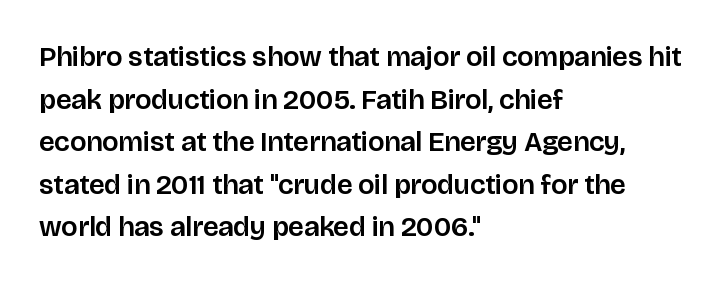
The image shows 28 px sans-serif type, upright; set left-aligned, normal line spacing (1.52x), normal letter spacing, not underlined; low stroke contrast and a large x-height.
